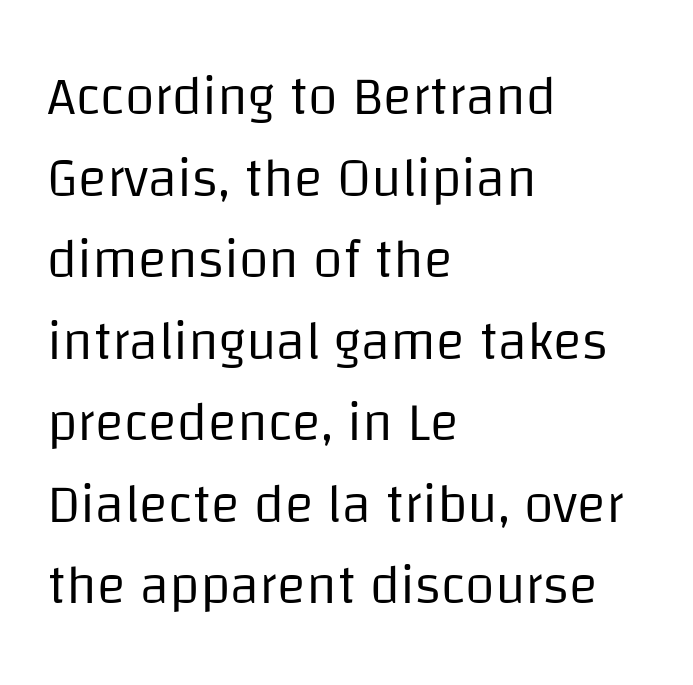
Q: Is the text bold? A: No.
Q: Is the text italic (slanted)? A: No, it is upright.
Q: Is the typeface a serif or a sans-serif typeface? A: Sans-serif.
Q: Is the text underlined? A: No.
Q: How is the paragraph aligned? A: Left-aligned.
Q: Is the spacing between letters normal or unusually wide? A: Normal.
Q: Is the spacing between lines tight, normal or loose? A: Normal.
Q: Width (condensed, normal, or wide)? A: Normal.
Q: Stroke contrast? A: Low.
Q: x-height? A: Large.
Q: Monospaced? A: No.
